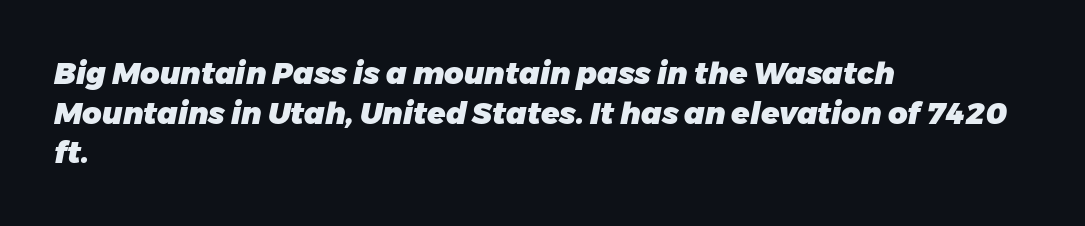
This is heavy type, rendered in bold. Slant detected: the letters are inclined. The letters advance in unequal steps, a hallmark of proportional type. Underline: absent. Between one letter and the next there's only the usual sliver of space.
